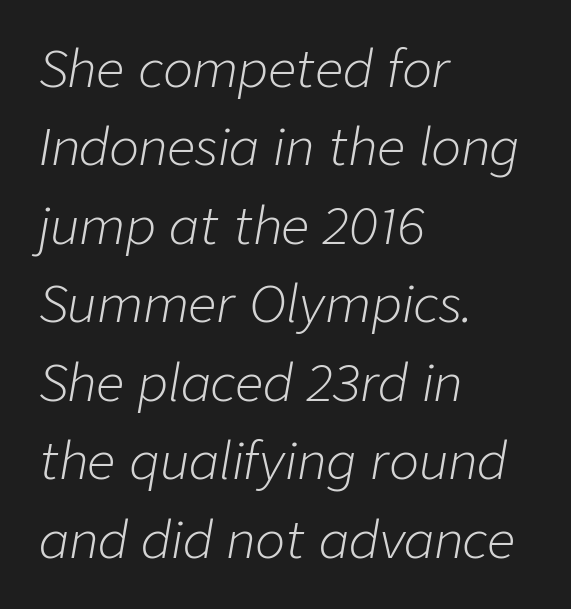
{"italic": "yes", "lean": "right", "slant_degrees": 9, "bold": "no", "weight": "light", "width": "normal", "stroke_contrast": "low", "x_height": "medium", "monospaced": "no", "underline": "no", "align": "left", "line_spacing": "normal", "line_spacing_ratio": 1.57, "letter_spacing": "normal", "letter_spacing_em": 0.0, "glyph_px": 50}
